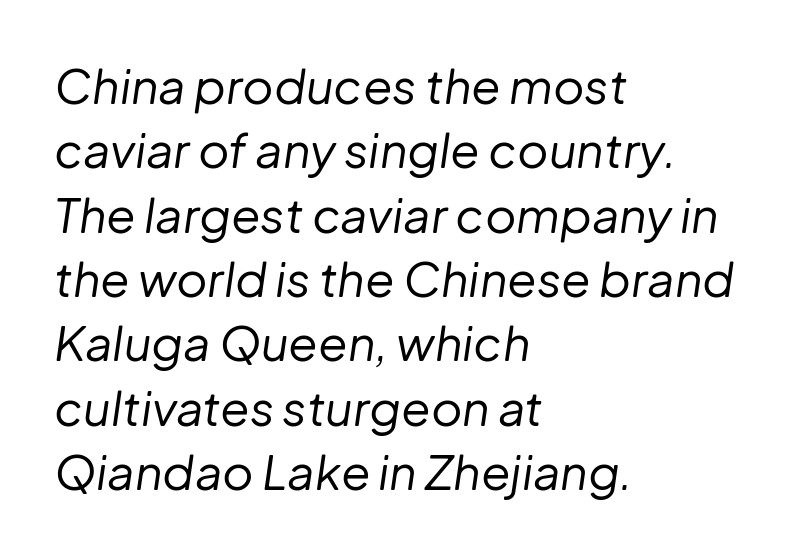
Underlining? Definitely not there. Yep, that's italic — everything's leaning. The face used here is rendered with its standard letterfit. A quiet, ordinary-to-light weight characterises the typeface.
